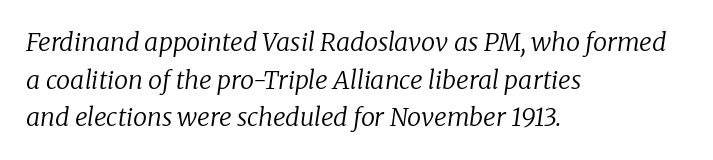
Q: Is the text bold? A: No.
Q: Is the text italic (slanted)? A: Yes, it leans right by about 8 degrees.
Q: Is the text underlined? A: No.
Q: How is the paragraph aligned? A: Left-aligned.
Q: Is the spacing between letters normal or unusually wide? A: Normal.
Q: Is the spacing between lines tight, normal or loose? A: Normal.
